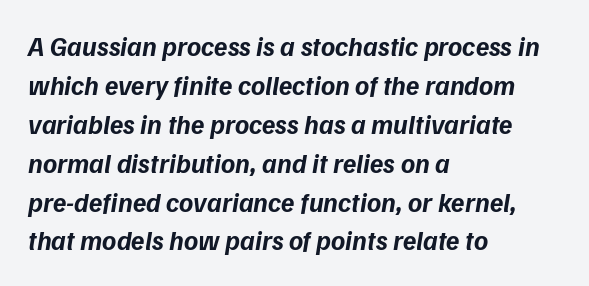
Q: Is the text bold? A: Yes.
Q: Is the text italic (slanted)? A: Yes, it leans right by about 9 degrees.
Q: Is the text underlined? A: No.
Q: How is the paragraph aligned? A: Left-aligned.
Q: Is the spacing between letters normal or unusually wide? A: Normal.
Q: Is the spacing between lines tight, normal or loose? A: Normal.
